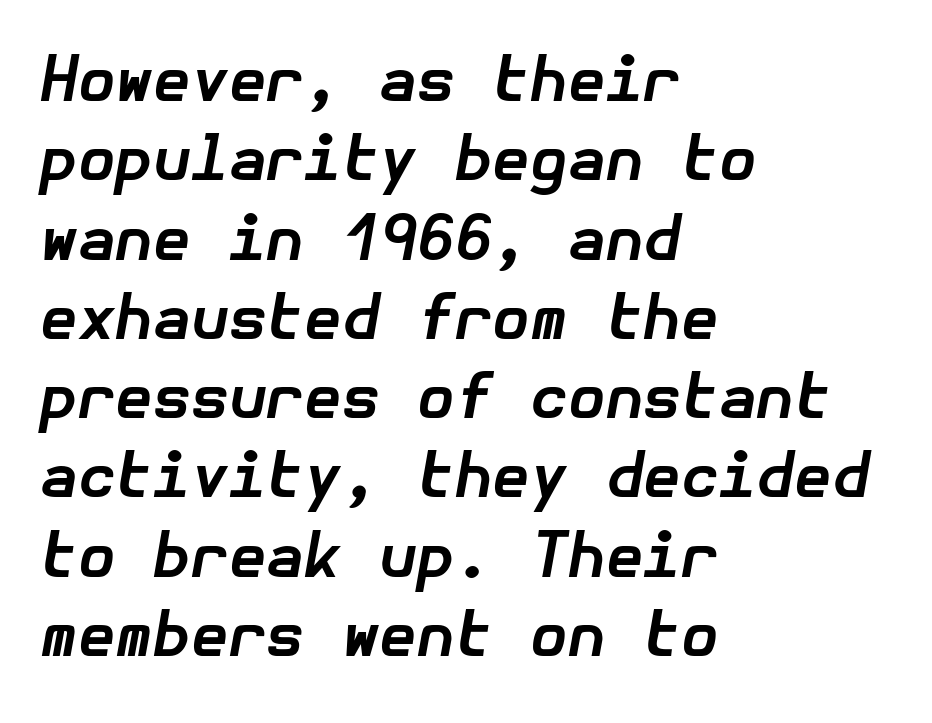
{"italic": "yes", "lean": "right", "slant_degrees": 10, "bold": "yes", "weight": "bold", "width": "normal", "stroke_contrast": "low", "x_height": "medium", "underline": "no", "align": "left", "line_spacing": "normal", "line_spacing_ratio": 1.3, "letter_spacing": "normal", "letter_spacing_em": 0.0, "glyph_px": 61}
